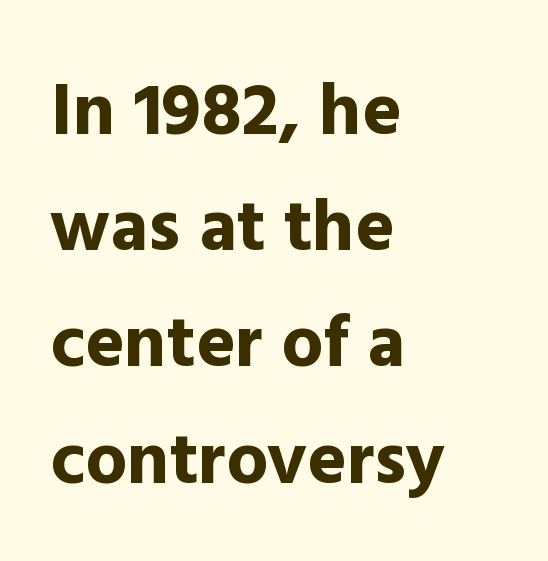
Q: Is the text bold? A: Yes.
Q: Is the text italic (slanted)? A: No, it is upright.
Q: Is the typeface a serif or a sans-serif typeface? A: Sans-serif.
Q: Is the text underlined? A: No.
Q: How is the paragraph aligned? A: Left-aligned.
Q: Is the spacing between letters normal or unusually wide? A: Normal.
Q: Is the spacing between lines tight, normal or loose? A: Normal.
Q: Width (condensed, normal, or wide)? A: Normal.
Q: x-height? A: Medium.
Q: Monospaced? A: No.
